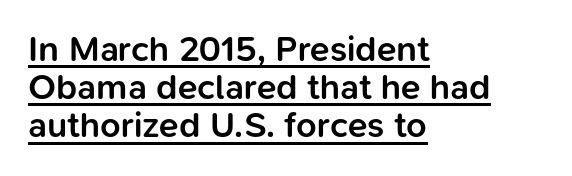
{"serif": "no", "italic": "no", "bold": "semi", "weight": "semibold", "width": "normal", "stroke_contrast": "low", "x_height": "medium", "monospaced": "no", "underline": "yes", "align": "left", "line_spacing": "tight", "line_spacing_ratio": 1.06, "letter_spacing": "normal", "letter_spacing_em": 0.0, "glyph_px": 36}
